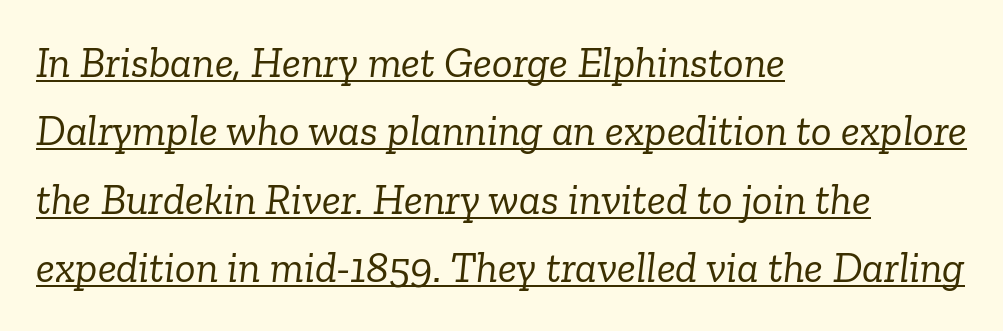
{"serif": "yes", "italic": "yes", "lean": "right", "slant_degrees": 6, "bold": "no", "weight": "light", "width": "normal", "stroke_contrast": "low", "x_height": "medium", "monospaced": "no", "underline": "yes", "align": "left", "line_spacing": "normal", "line_spacing_ratio": 1.59, "letter_spacing": "normal", "letter_spacing_em": 0.0, "glyph_px": 43}
